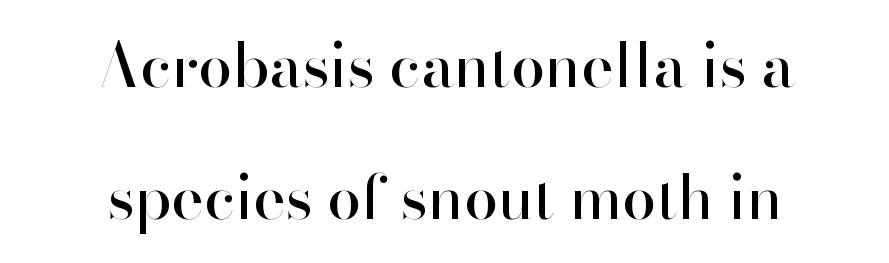
Each new line begins a long way beneath the previous one. Decoration check: the copy has no underline. Inter-character spacing is left at the font's built-in metrics. The passage shown is typeset with a sans-serif family. Varying glyph widths throughout — classic text-font behaviour.
